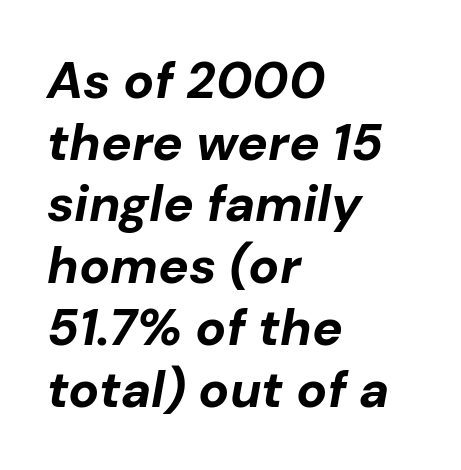
Strokes here are thick enough to call this a true bold. The tracking reads as untouched default to a designer's eye. The passage shown is not underscored anywhere. Every row of glyphs begins at an identical x-position on the left.
